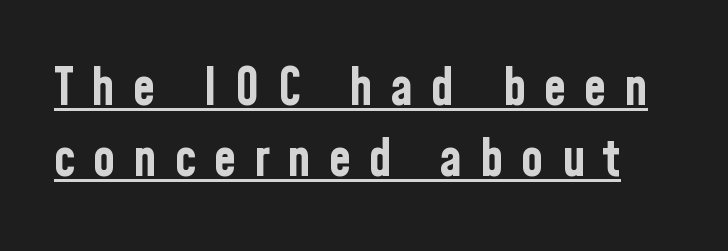
Serifs: no, the terminals of the letterforms are clean. How would I describe the line gaps? Plain and ordinary. Spacing verdict: proportional, widths tailored to each character. Letter spacing: wide. The letters are bold, with thick, heavy strokes.
